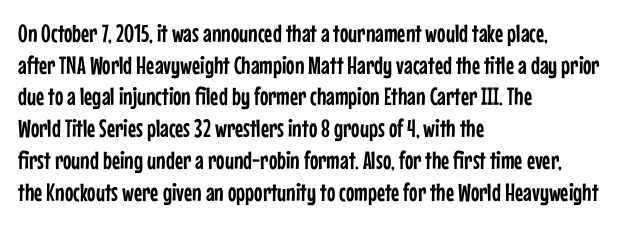
{"italic": "no", "underline": "no", "align": "left", "line_spacing": "normal", "line_spacing_ratio": 1.27, "letter_spacing": "normal", "letter_spacing_em": 0.0, "glyph_px": 25}
